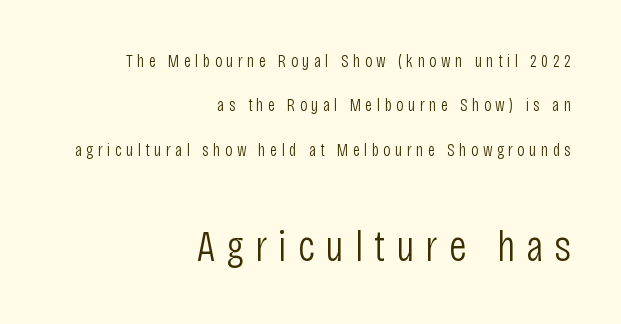
Q: Is the text bold? A: No.
Q: Is the text italic (slanted)? A: No, it is upright.
Q: Is the typeface a serif or a sans-serif typeface? A: Sans-serif.
Q: Is the text underlined? A: No.
Q: How is the paragraph aligned? A: Right-aligned.
Q: Is the spacing between letters normal or unusually wide? A: Unusually wide.
Q: Is the spacing between lines tight, normal or loose? A: Loose.
Q: Which block of text is set in a larger size, the first (top) or the second (bottom)? A: The second (bottom) one.
Q: Width (condensed, normal, or wide)? A: Condensed.
Q: Stroke contrast? A: Low.
Q: x-height? A: Large.
Q: Monospaced? A: No.
